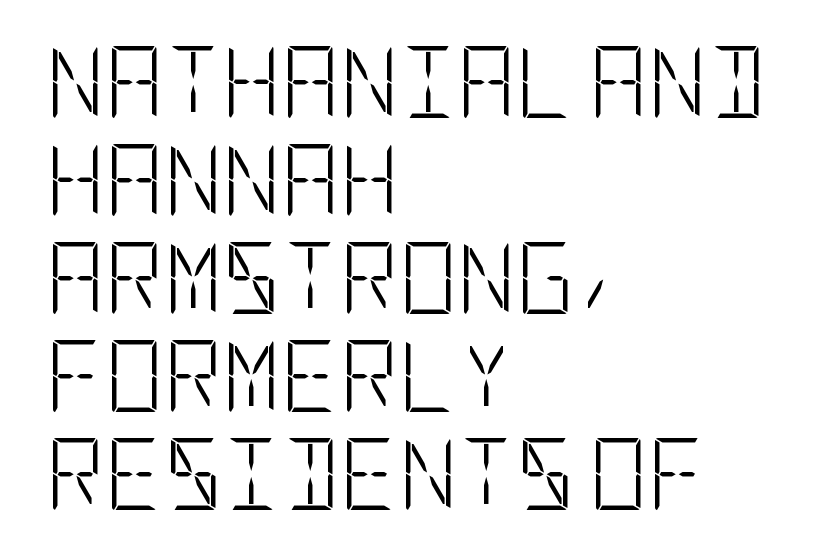
{"serif": "no", "italic": "no", "bold": "no", "weight": "light", "width": "condensed", "stroke_contrast": "low", "x_height": "large", "underline": "no", "align": "left", "line_spacing": "normal", "line_spacing_ratio": 1.36, "letter_spacing": "normal", "letter_spacing_em": 0.0, "glyph_px": 72}
